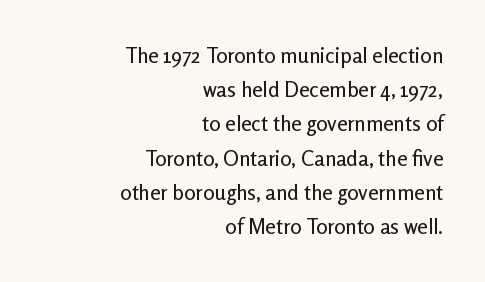
The type is set solid horizontally, with unmodified tracking. Only glyphs here, with clear space below each row. Visually the block forms a straight wall on the right and a jagged coastline on the left. The letters stand upright; this is a roman face. Baseline-to-baseline distance is the conventional proportion of letter height.
